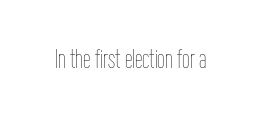
Q: Is the text bold? A: No.
Q: Is the text italic (slanted)? A: No, it is upright.
Q: Is the text underlined? A: No.
Q: Is the spacing between letters normal or unusually wide? A: Normal.
